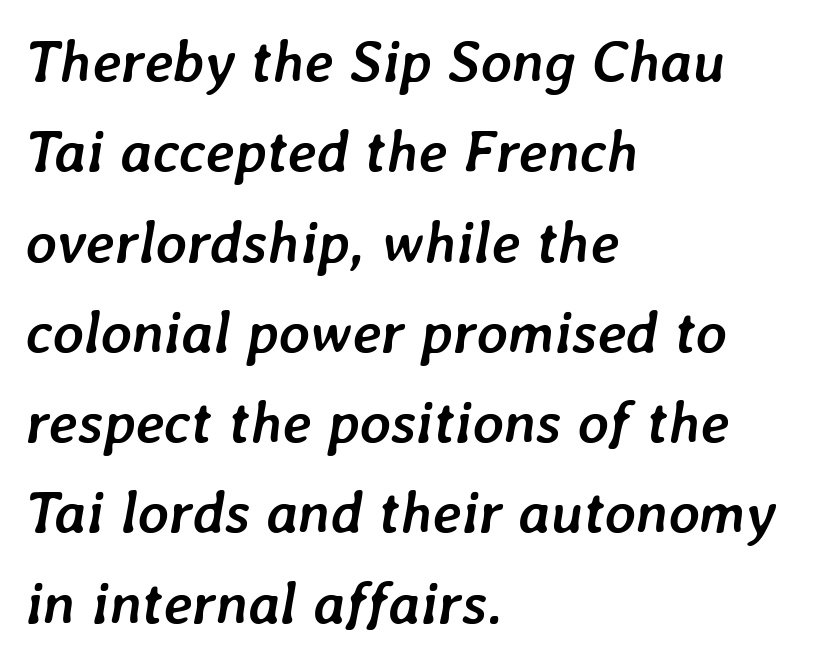
The image shows 59 px semibold type, italic (leaning right); set left-aligned, normal line spacing (1.53x), normal letter spacing, not underlined; low stroke contrast and a medium x-height.
